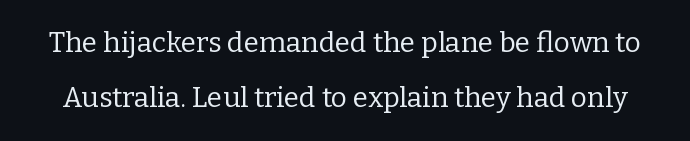
{"serif": "yes", "italic": "no", "bold": "no", "weight": "regular", "width": "normal", "stroke_contrast": "low", "x_height": "medium", "monospaced": "no", "underline": "no", "line_spacing": "loose", "line_spacing_ratio": 1.98, "letter_spacing": "normal", "letter_spacing_em": 0.0, "glyph_px": 28}
